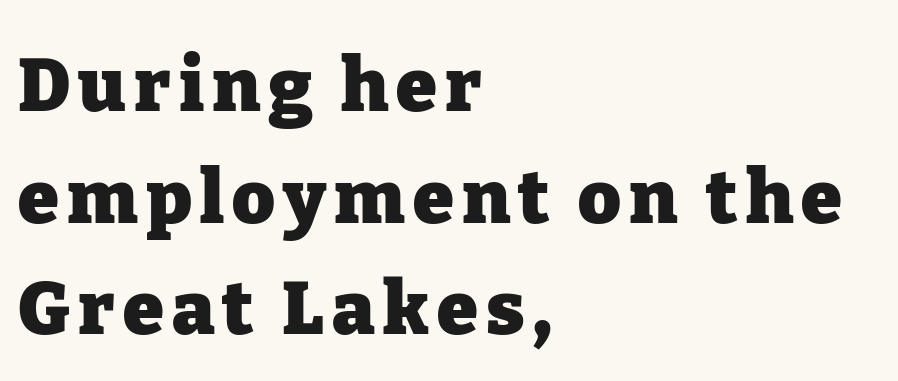
The image shows 74 px heavy serif type, upright; set left-aligned, normal line spacing (1.51x), not underlined; low stroke contrast and a medium x-height.
